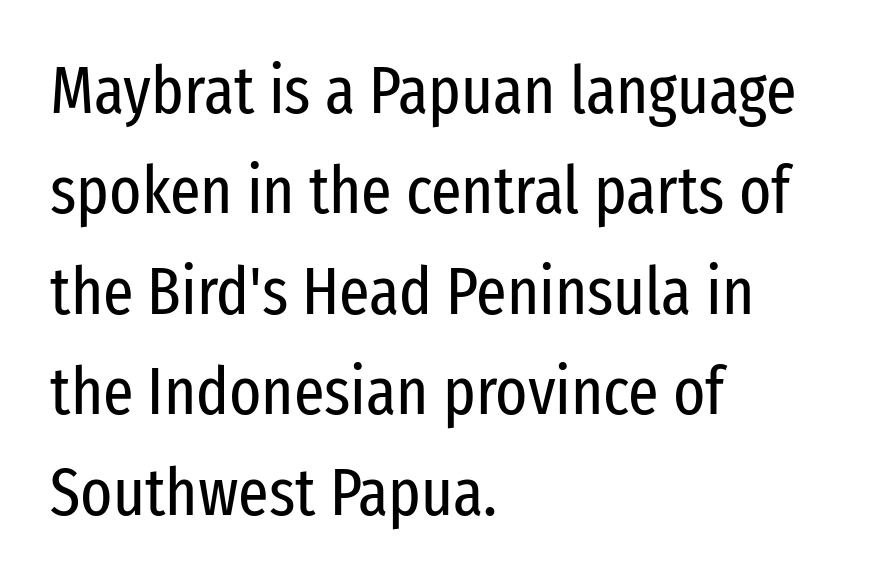
Weight: not bold — regular or lighter. What stands out about the letter spacing? Nothing — it is the standard amount. Where is the straight margin? On the left. Font category for this specimen: sans-serif.
